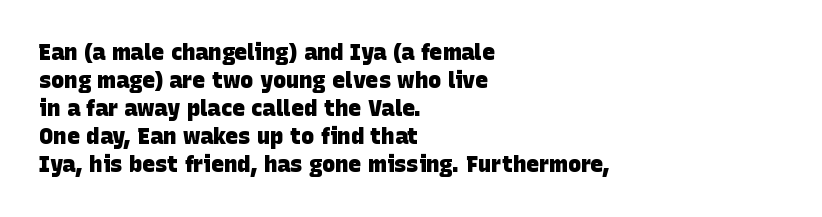
The setting favours the left margin, as ordinary paragraphs usually do. Students, this is bold: see how much ink each stroke carries. The type is set solid horizontally, with unmodified tracking. This rendering features lettering with no underline.
